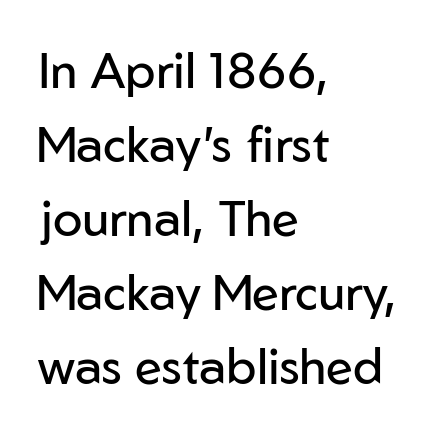
The image shows 49 px regular-weight sans-serif type, upright; set left-aligned, normal line spacing (1.51x), normal letter spacing, not underlined; low stroke contrast and a medium x-height.
